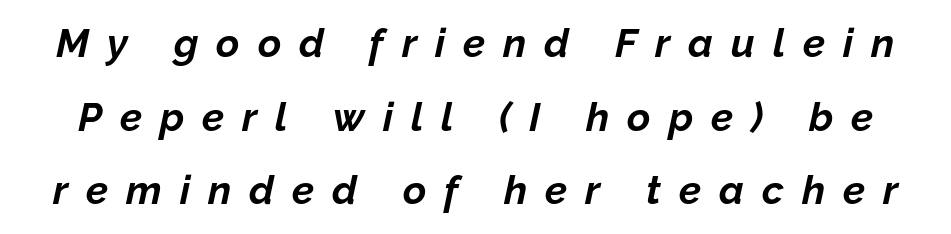
These lines are rendered in a variable-pitch font. Underlining? Definitely not there. Look at the stroke-to-counter ratio: heavy, a bold. Designer's note — italics engaged.
